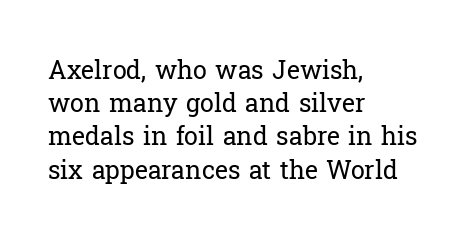
Q: Is the text bold? A: No.
Q: Is the text italic (slanted)? A: No, it is upright.
Q: Is the text underlined? A: No.
Q: How is the paragraph aligned? A: Left-aligned.
Q: Is the spacing between letters normal or unusually wide? A: Normal.
Q: Is the spacing between lines tight, normal or loose? A: Normal.
